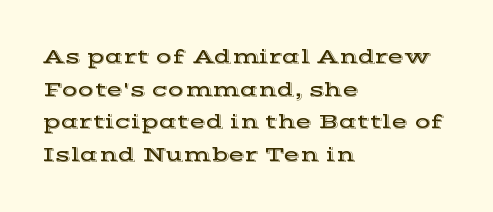
The line-height multiplier appears to be the usual default. Posture: straight, roman, zero tilt. This sample uses plain, unmodified letter spacing. No word sits above an underline.
